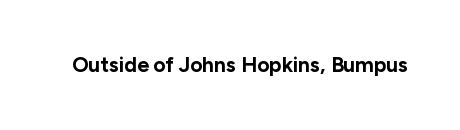
Q: Is the text bold? A: Yes.
Q: Is the text italic (slanted)? A: No, it is upright.
Q: Is the text underlined? A: No.
Q: Is the spacing between letters normal or unusually wide? A: Normal.
